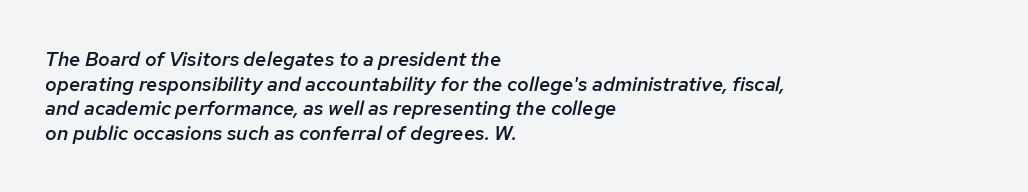
Q: Is the text bold? A: Semi-bold.
Q: Is the text italic (slanted)? A: Yes, it leans right by about 12 degrees.
Q: Is the text underlined? A: No.
Q: How is the paragraph aligned? A: Left-aligned.
Q: Is the spacing between letters normal or unusually wide? A: Normal.
